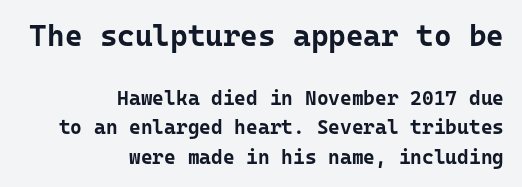
{"serif": "no", "italic": "no", "bold": "yes", "weight": "bold", "width": "normal", "stroke_contrast": "low", "x_height": "medium", "monospaced": "yes", "underline": "no", "align": "right", "line_spacing": "normal", "line_spacing_ratio": 1.47, "letter_spacing": "normal", "letter_spacing_em": 0.0, "larger_block": "first", "size_ratio": 1.5, "glyph_px": 30}
